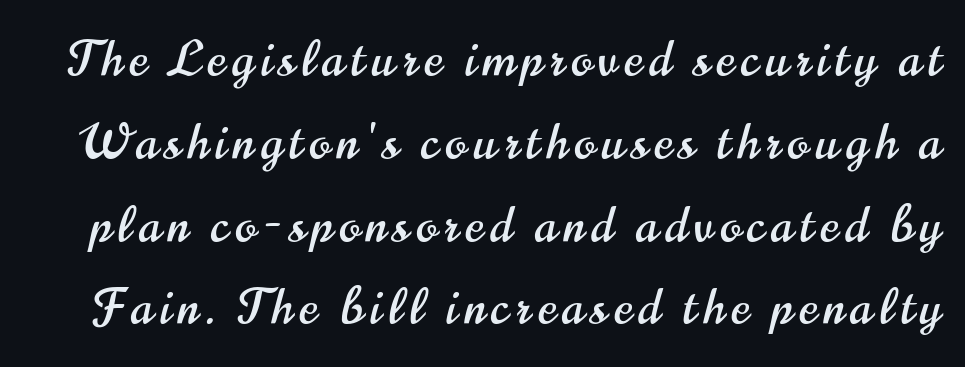
{"serif": "no", "width": "condensed", "stroke_contrast": "high", "x_height": "small", "monospaced": "no", "underline": "no", "line_spacing": "normal", "line_spacing_ratio": 1.69, "glyph_px": 49}
